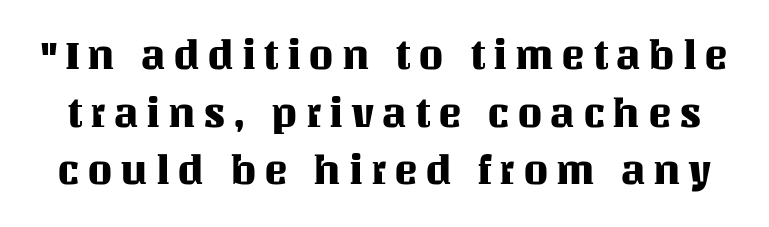
The image shows 40 px text type, upright; set normal line spacing (1.44x), not underlined; medium stroke contrast and a large x-height.
